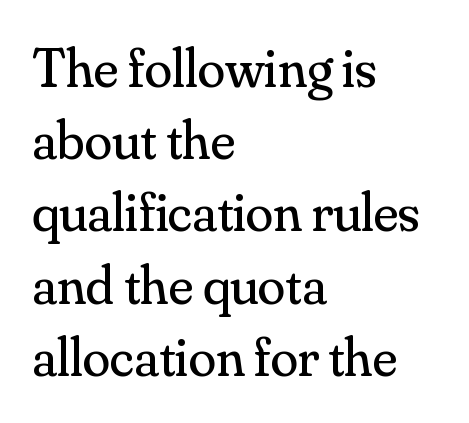
These lines keep a tight, regular rhythm from letter to letter. A typesetter would call this leading conventional body-copy spacing. This is roman type, the default non-slanted kind. No heavy texture on the line: the type isn't bold.
